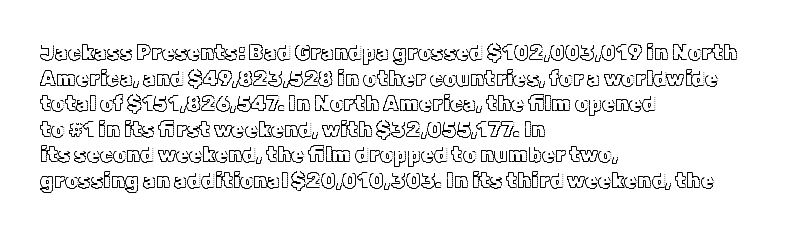
Q: Is the text italic (slanted)? A: No, it is upright.
Q: Is the text underlined? A: No.
Q: How is the paragraph aligned? A: Left-aligned.
Q: Is the spacing between letters normal or unusually wide? A: Normal.
